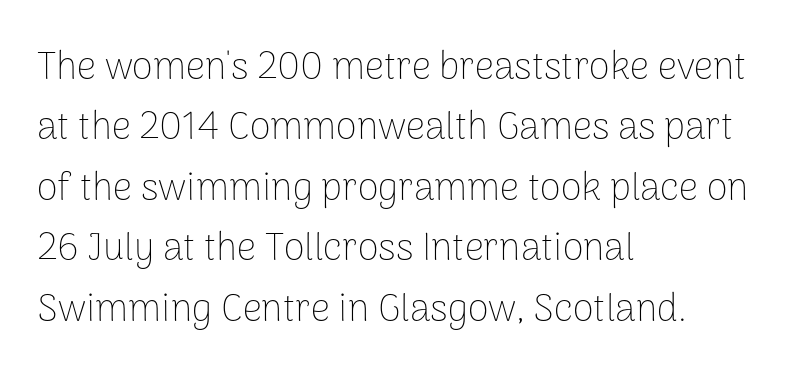
{"serif": "no", "italic": "no", "bold": "no", "weight": "thin", "width": "normal", "stroke_contrast": "low", "x_height": "medium", "monospaced": "no", "underline": "no", "align": "left", "line_spacing": "normal", "line_spacing_ratio": 1.59, "letter_spacing": "normal", "letter_spacing_em": 0.0, "glyph_px": 38}
